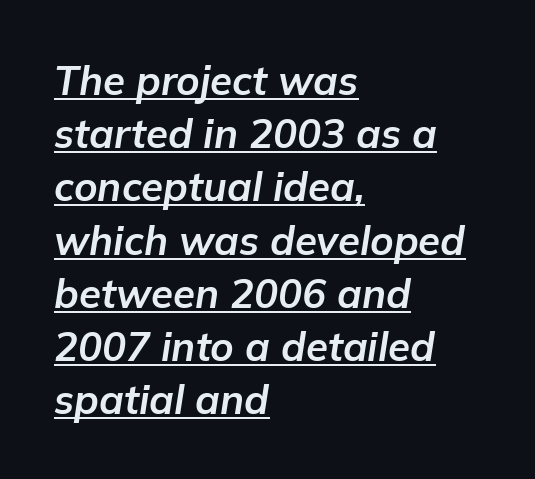
{"italic": "yes", "lean": "right", "slant_degrees": 9, "bold": "yes", "weight": "bold", "width": "normal", "stroke_contrast": "low", "x_height": "medium", "monospaced": "no", "underline": "yes", "align": "left", "line_spacing": "normal", "line_spacing_ratio": 1.33, "letter_spacing": "normal", "letter_spacing_em": 0.0, "glyph_px": 40}
